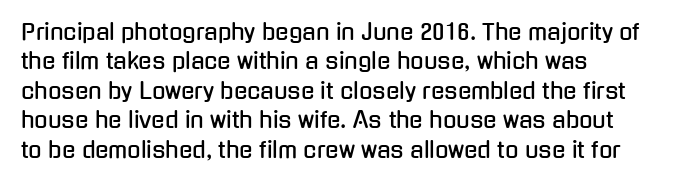
Q: Is the text italic (slanted)? A: No, it is upright.
Q: Is the text underlined? A: No.
Q: How is the paragraph aligned? A: Left-aligned.
Q: Is the spacing between letters normal or unusually wide? A: Normal.
Q: Is the spacing between lines tight, normal or loose? A: Normal.
